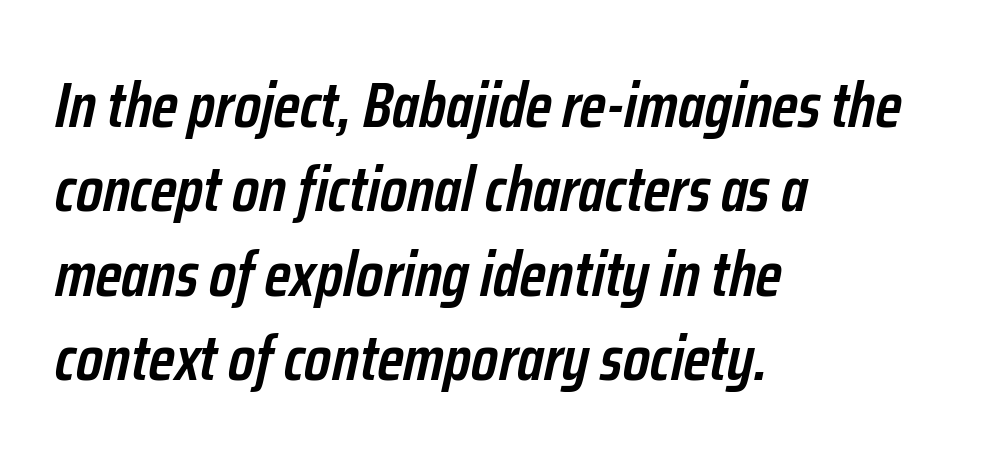
{"italic": "yes", "lean": "right", "slant_degrees": 12, "bold": "semi", "weight": "semibold", "width": "condensed", "stroke_contrast": "low", "x_height": "medium", "monospaced": "no", "underline": "no", "align": "left", "line_spacing": "normal", "line_spacing_ratio": 1.34, "letter_spacing": "normal", "letter_spacing_em": 0.0, "glyph_px": 63}
